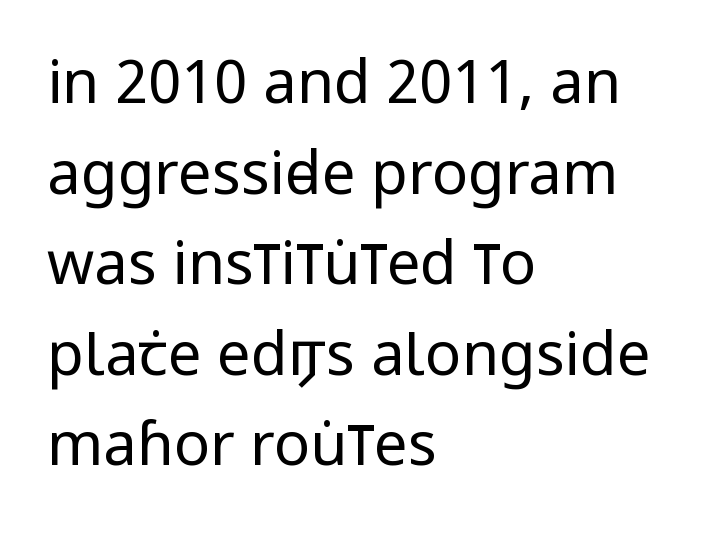
Q: Is the text bold? A: No.
Q: Is the text italic (slanted)? A: No, it is upright.
Q: Is the typeface a serif or a sans-serif typeface? A: Sans-serif.
Q: Is the text underlined? A: No.
Q: How is the paragraph aligned? A: Left-aligned.
Q: Is the spacing between letters normal or unusually wide? A: Normal.
Q: Is the spacing between lines tight, normal or loose? A: Normal.
Q: Width (condensed, normal, or wide)? A: Condensed.
Q: Stroke contrast? A: Low.
Q: x-height? A: Large.
Q: Monospaced? A: No.
